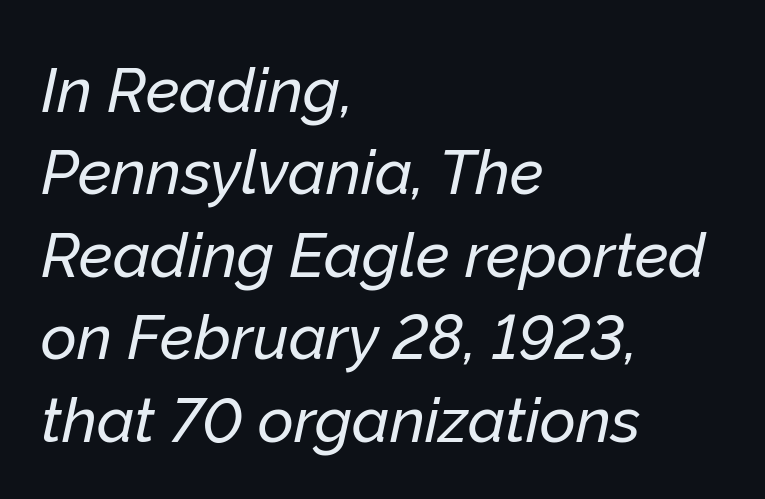
The image shows 62 px text type, italic (leaning right); set left-aligned, normal line spacing (1.33x), normal letter spacing, not underlined; low stroke contrast and a medium x-height.
